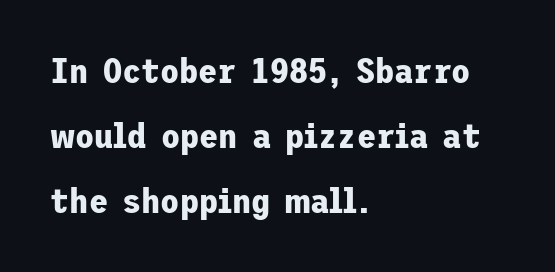
The image shows 35 px bold sans-serif type, upright; set left-aligned, line spacing 1.86x, normal letter spacing, not underlined; low stroke contrast and a medium x-height.
